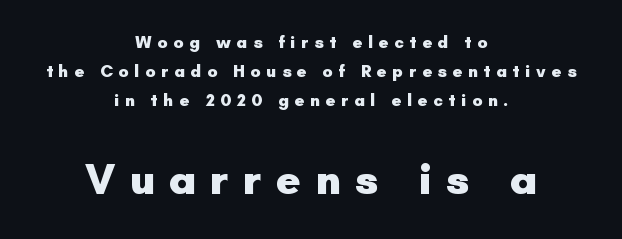
{"serif": "no", "italic": "no", "bold": "yes", "weight": "heavy", "width": "normal", "stroke_contrast": "low", "x_height": "small", "monospaced": "no", "underline": "no", "align": "center", "line_spacing": "normal", "line_spacing_ratio": 1.7, "letter_spacing": "wide", "letter_spacing_em": 0.33, "larger_block": "second", "size_ratio": 2.53, "glyph_px": 43}
